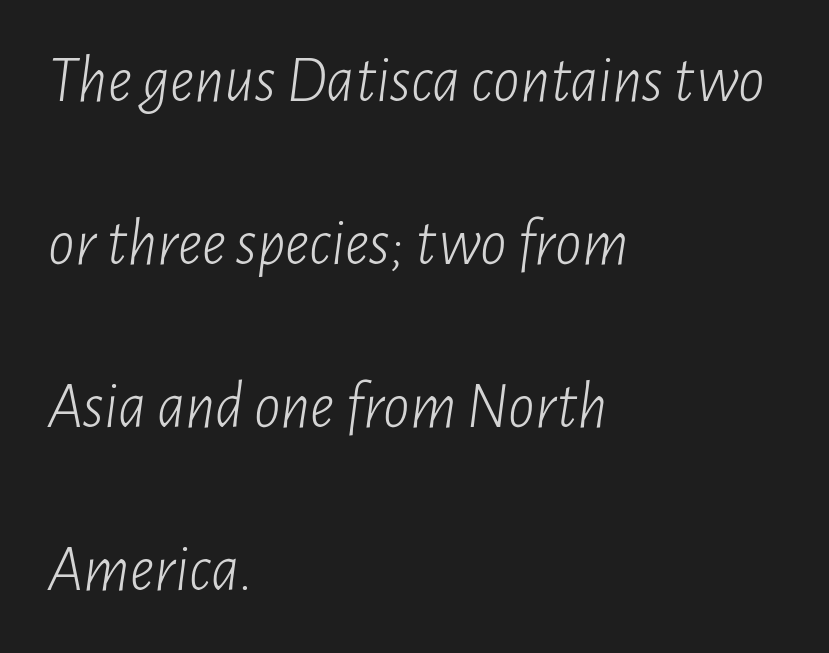
The image shows 66 px light, condensed type, italic (leaning right); set left-aligned, loose line spacing (2.47x), normal letter spacing, not underlined; low stroke contrast and a medium x-height.
